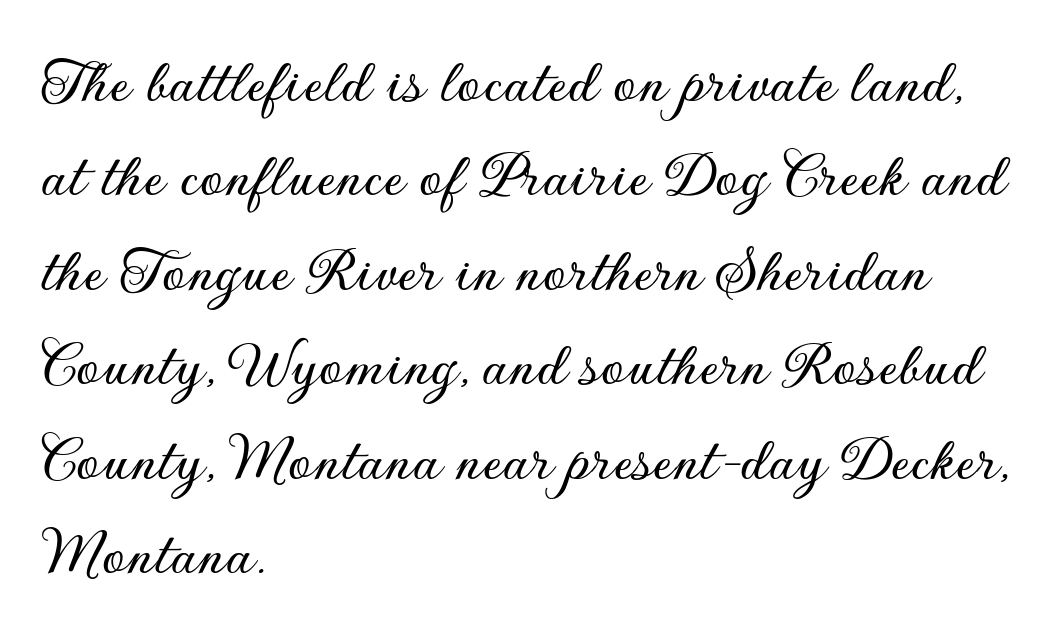
Rows of type keep a routine distance in the vertical direction. Tracking value appears to be zero — textbook default spacing. Proportional: the letters do not fall into vertical columns. The text was rendered using a sans face with plain stroke endings. Has an underline been added? It has not.
